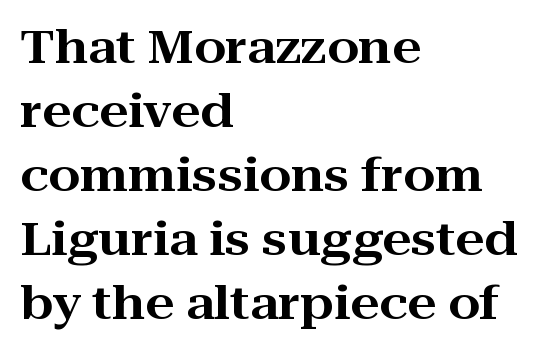
Q: Is the text italic (slanted)? A: No, it is upright.
Q: Is the typeface a serif or a sans-serif typeface? A: Serif.
Q: Is the text underlined? A: No.
Q: How is the paragraph aligned? A: Left-aligned.
Q: Is the spacing between letters normal or unusually wide? A: Normal.
Q: Is the spacing between lines tight, normal or loose? A: Normal.
Q: Width (condensed, normal, or wide)? A: Wide.
Q: Stroke contrast? A: High.
Q: x-height? A: Medium.
Q: Monospaced? A: No.
